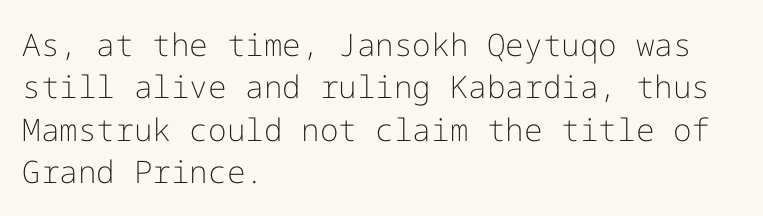
The image shows 31 px light sans-serif type, upright; set left-aligned, normal line spacing (1.37x), normal letter spacing, not underlined; low stroke contrast and a medium x-height.
